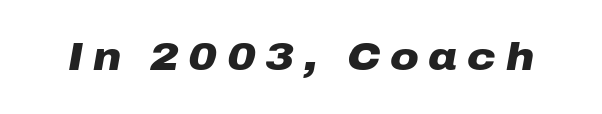
The area under the type is left untouched. Posture: slanted. A typesetter would call this proportional, since set widths differ per character. Typesetter's note: full bold, strokes at maximum text heaviness. Letter spacing: wide.
